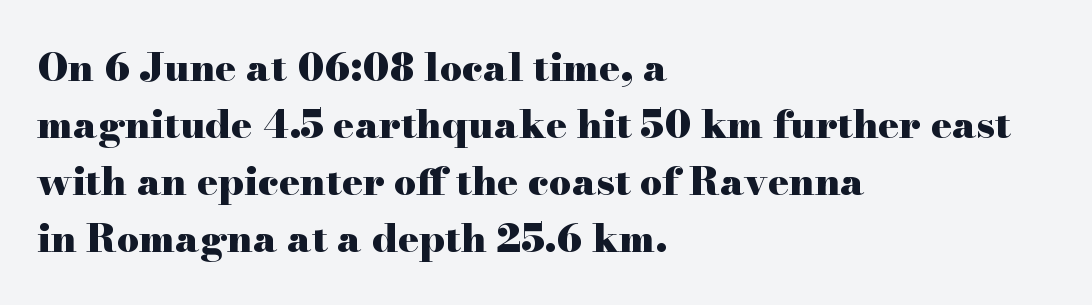
Leading: standard. Quick note: not italic, upright. Lines of text with bare space underneath. The passage shown is emphatically bold. How are the letters spaced? Ordinarily, with no added tracking.
